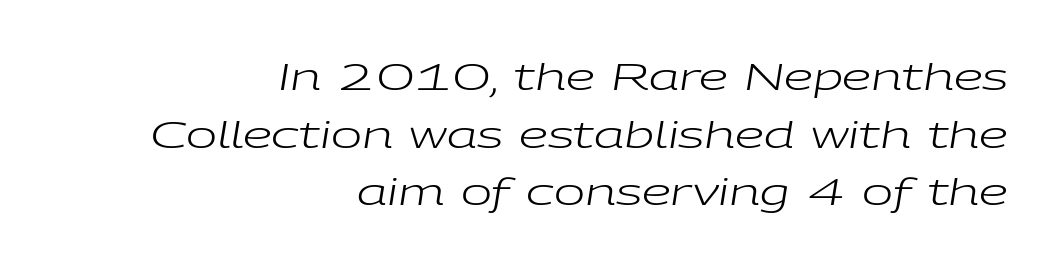
Q: Is the text bold? A: No.
Q: Is the text italic (slanted)? A: Yes, it leans right by about 9 degrees.
Q: Is the text underlined? A: No.
Q: How is the paragraph aligned? A: Right-aligned.
Q: Is the spacing between letters normal or unusually wide? A: Normal.
Q: Is the spacing between lines tight, normal or loose? A: Normal.
Q: Width (condensed, normal, or wide)? A: Wide.
Q: Stroke contrast? A: Low.
Q: x-height? A: Medium.
Q: Monospaced? A: No.
